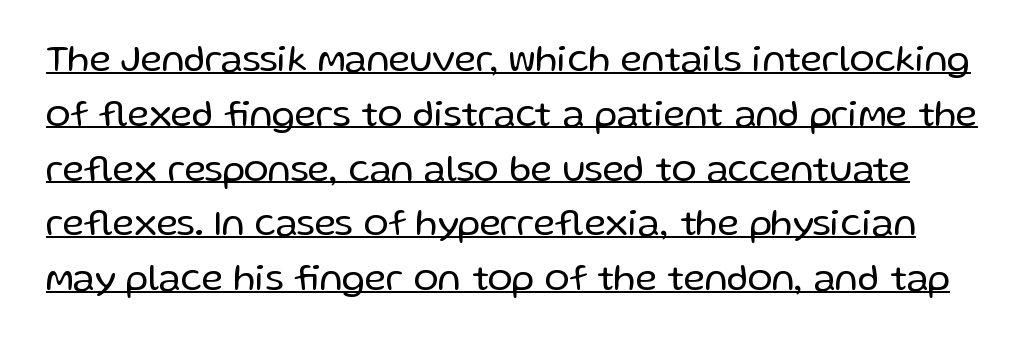
This sample uses a sans-serif face. You can see a thin bar hugging the bottom of the glyphs. Tall strokes in this sample are plumb rather than angled. Note the varied advance widths — an 'i' is clearly narrower than an 'm'. Is this a heavy cut? Hardly; it is regular or lighter.
